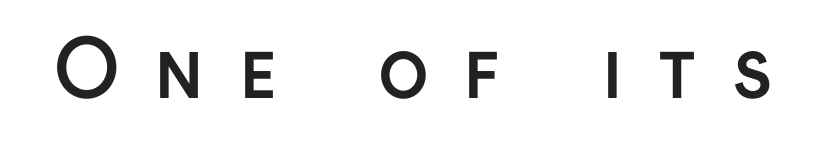
{"serif": "no", "italic": "no", "bold": "yes", "weight": "semibold", "width": "normal", "stroke_contrast": "low", "x_height": "medium", "monospaced": "no", "underline": "no", "letter_spacing": "wide", "letter_spacing_em": 0.45, "glyph_px": 77}
